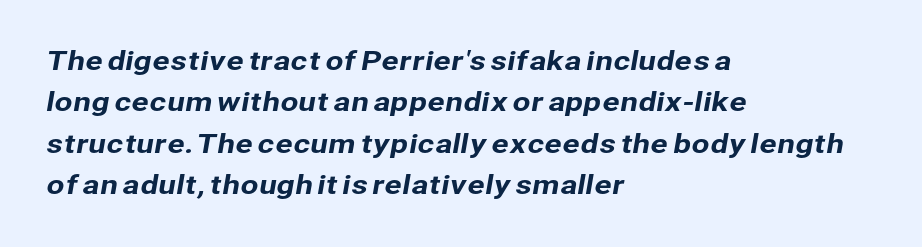
The image shows 26 px text type; set left-aligned, normal line spacing (1.59x), normal letter spacing, not underlined.
